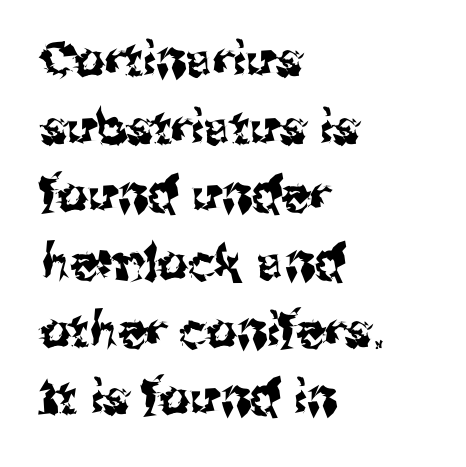
The image shows 48 px sans-serif type, upright; set left-aligned, normal line spacing (1.41x), normal letter spacing, not underlined; medium stroke contrast and a medium x-height.
